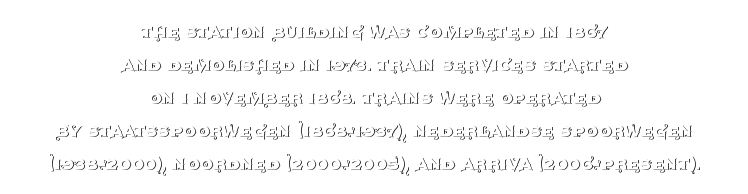
Q: Is the text bold? A: No.
Q: Is the text italic (slanted)? A: No, it is upright.
Q: Is the text underlined? A: No.
Q: How is the paragraph aligned? A: Centered.
Q: Is the spacing between letters normal or unusually wide? A: Normal.
Q: Is the spacing between lines tight, normal or loose? A: Normal.
